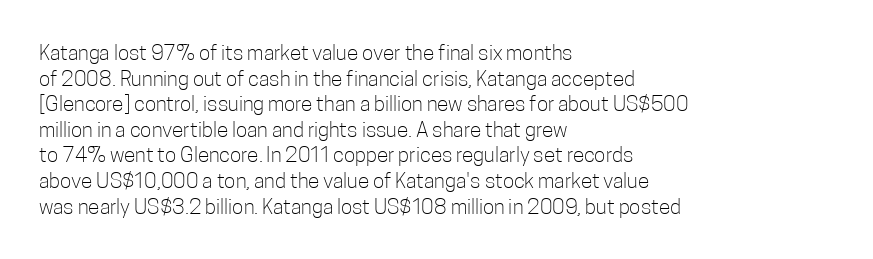
Q: Is the text bold? A: No.
Q: Is the text italic (slanted)? A: No, it is upright.
Q: Is the text underlined? A: No.
Q: How is the paragraph aligned? A: Left-aligned.
Q: Is the spacing between letters normal or unusually wide? A: Normal.
